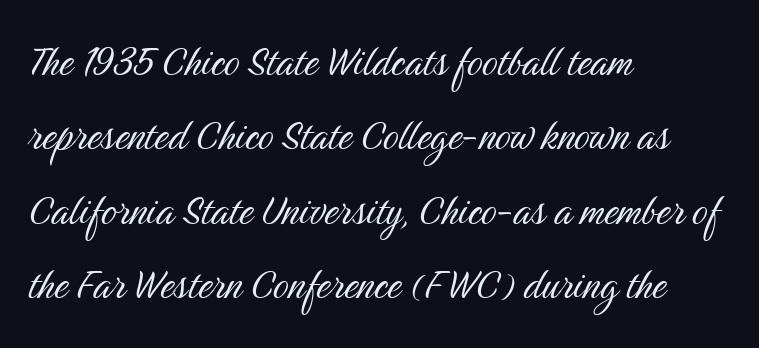
The image shows 49 px light, condensed sans-serif type; set left-aligned, normal line spacing (1.52x), normal letter spacing, not underlined; medium stroke contrast and a medium x-height.
